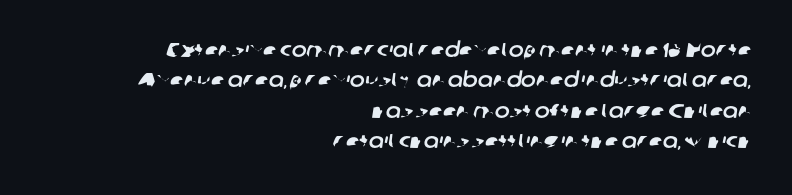
The image shows 20 px text type; set right-aligned, normal line spacing (1.52x), normal letter spacing, not underlined.
